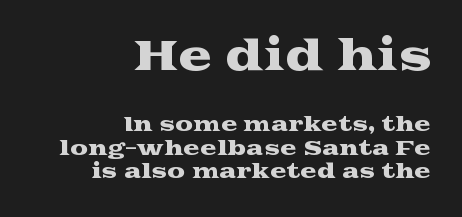
Q: Is the text italic (slanted)? A: No, it is upright.
Q: Is the typeface a serif or a sans-serif typeface? A: Serif.
Q: Is the text underlined? A: No.
Q: How is the paragraph aligned? A: Right-aligned.
Q: Is the spacing between letters normal or unusually wide? A: Normal.
Q: Which block of text is set in a larger size, the first (top) or the second (bottom)? A: The first (top) one.
Q: Width (condensed, normal, or wide)? A: Wide.
Q: Stroke contrast? A: Medium.
Q: x-height? A: Medium.
Q: Monospaced? A: No.
